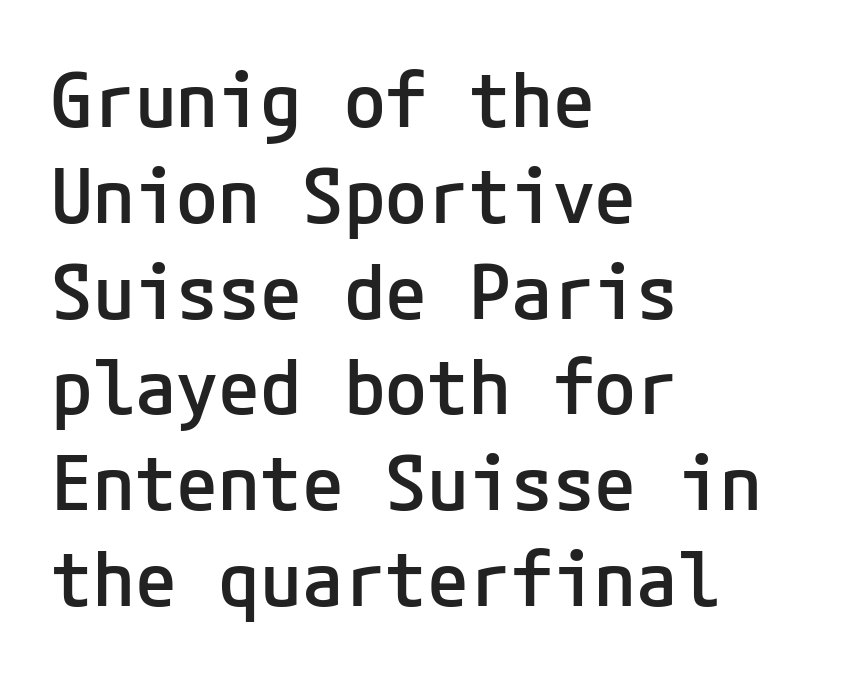
Q: Is the text bold? A: Semi-bold.
Q: Is the text italic (slanted)? A: No, it is upright.
Q: Is the typeface a serif or a sans-serif typeface? A: Sans-serif.
Q: Is the text underlined? A: No.
Q: How is the paragraph aligned? A: Left-aligned.
Q: Is the spacing between letters normal or unusually wide? A: Normal.
Q: Is the spacing between lines tight, normal or loose? A: Normal.
Q: Width (condensed, normal, or wide)? A: Normal.
Q: Stroke contrast? A: Low.
Q: x-height? A: Medium.
